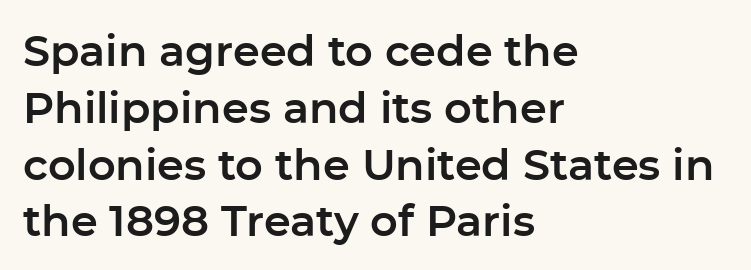
{"serif": "no", "italic": "no", "width": "normal", "stroke_contrast": "low", "x_height": "medium", "monospaced": "no", "underline": "no", "align": "left", "line_spacing": "normal", "line_spacing_ratio": 1.32, "letter_spacing": "normal", "letter_spacing_em": 0.0, "glyph_px": 43}
